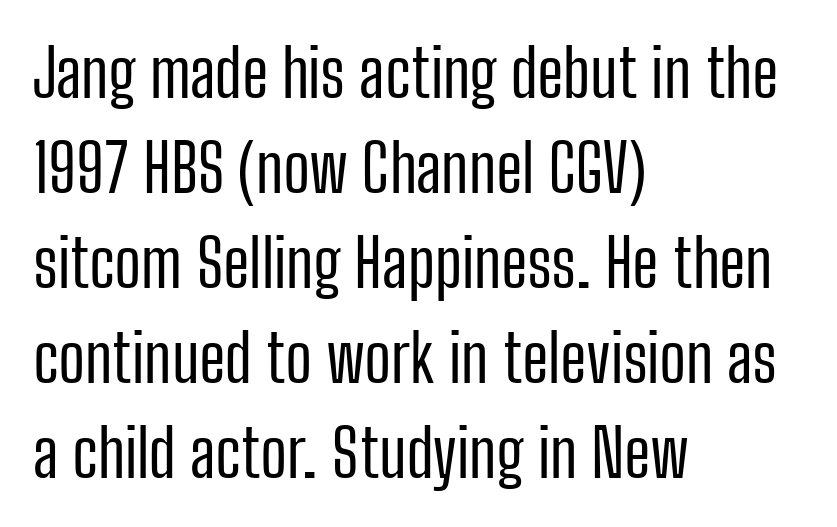
The image shows 66 px regular-weight, condensed sans-serif type, upright; set left-aligned, normal line spacing (1.44x), normal letter spacing, not underlined; low stroke contrast and a medium x-height.
